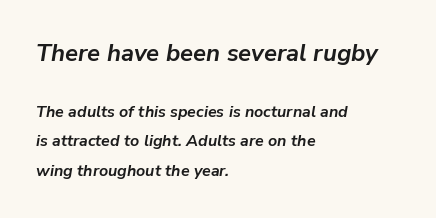
Q: Is the text bold? A: Yes.
Q: Is the text italic (slanted)? A: Yes, it leans right by about 9 degrees.
Q: Is the text underlined? A: No.
Q: How is the paragraph aligned? A: Left-aligned.
Q: Is the spacing between letters normal or unusually wide? A: Normal.
Q: Which block of text is set in a larger size, the first (top) or the second (bottom)? A: The first (top) one.
